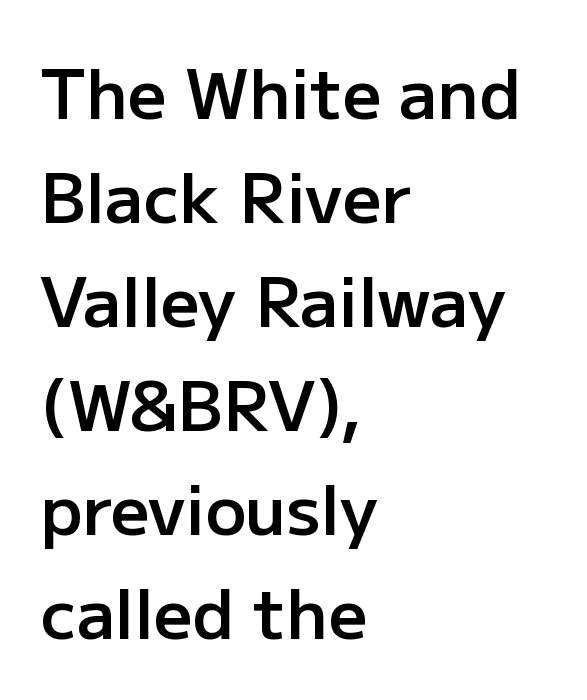
Typographically, this falls in the sans-serif category. The passage shown stacks its lines at a standard gap. The passage shown is not underscored anywhere. The face used here is a semibold: visibly heavier than regular, lighter than bold. This sample has the flowing, uneven cadence of proportional lettering.
